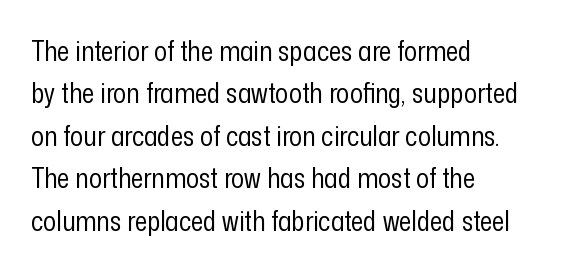
The image shows 27 px text type, upright; set left-aligned, normal line spacing (1.57x), normal letter spacing, not underlined.
